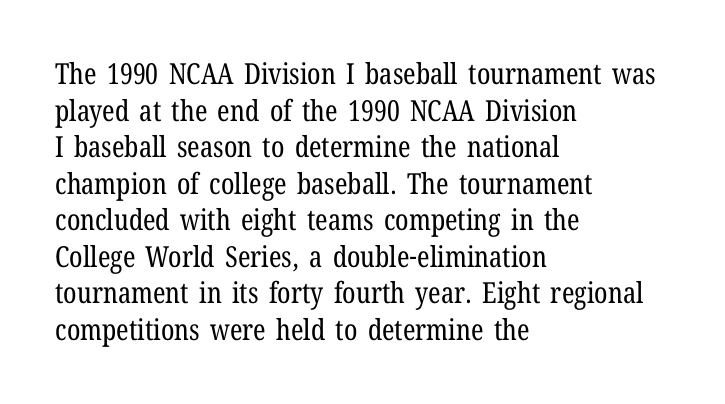
The image shows 29 px regular-weight, condensed serif type, upright; set left-aligned, normal line spacing (1.26x), normal letter spacing, not underlined; low stroke contrast and a medium x-height.
